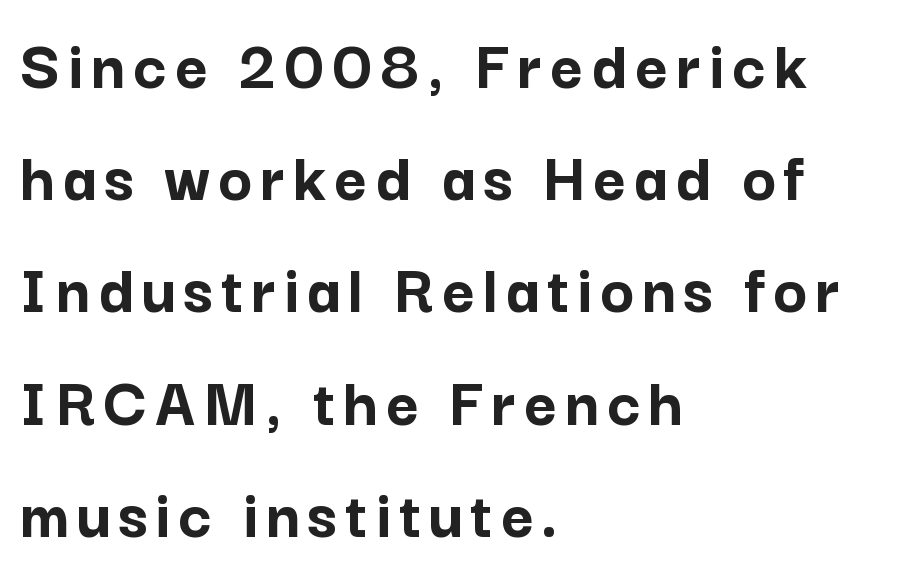
Do the characters align in a grid? No, the font is proportional. Glance below the letters and you will spot only blank space. This is sans-serif lettering, the kind often seen on screens and signage. Rows of type keep a routine distance in the vertical direction. In terms of weight, the rendering is a true, heavy bold.
